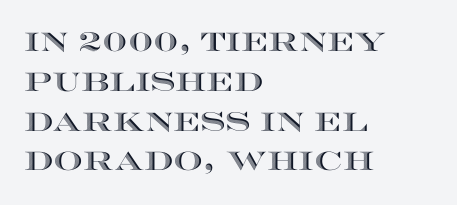
How would I describe the line gaps? Plain and ordinary. Does extra space separate the letters? No, they use regular spacing. These lines stack with their left ends in a neat column. Underlining? Definitely not there. Quick note: not italic, upright.
